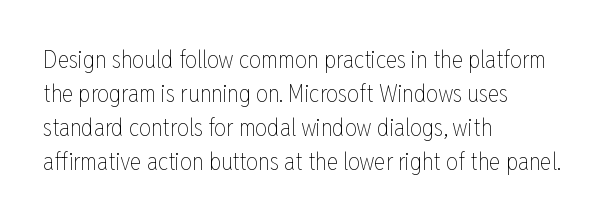
Just letters on the line, the space beneath them empty. The lines sit at an ordinary, default distance from one another. Reading down the block, your eye returns to a fixed left position each line. Think standard paragraph weight, or any step lighter than that.
